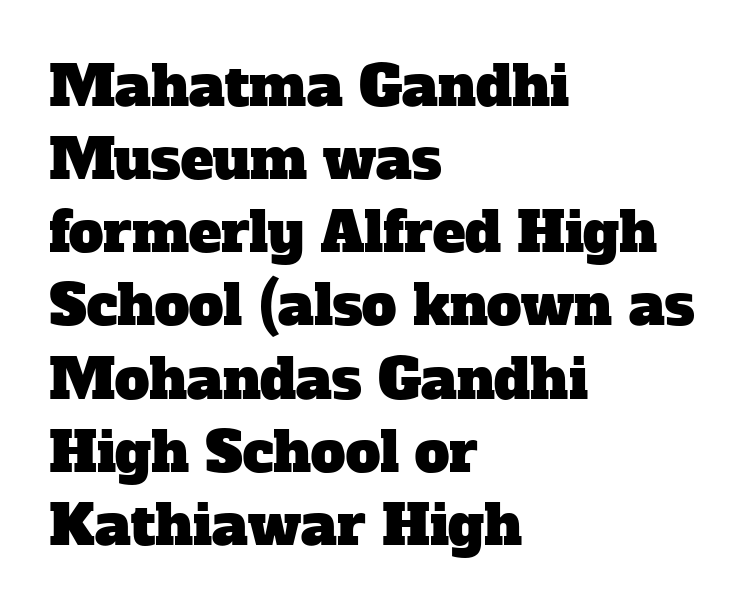
{"serif": "yes", "width": "normal", "stroke_contrast": "low", "x_height": "medium", "monospaced": "no", "underline": "no", "align": "left", "line_spacing": "normal", "line_spacing_ratio": 1.33, "letter_spacing": "normal", "letter_spacing_em": 0.0, "glyph_px": 55}
